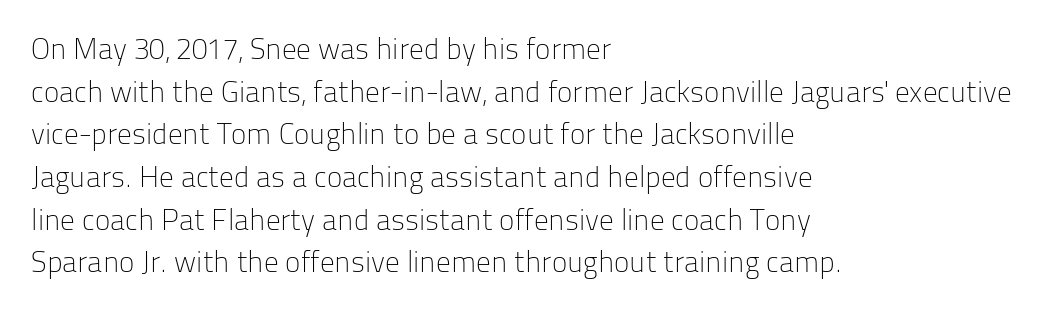
Heaviness? Minimal to ordinary, like unemphasized prose. A normal amount of white space separates one row of letters from the next. No extra tracking has been applied to these lines. The letters advance in unequal steps, a hallmark of proportional type. The typography opts for an upright posture over an oblique one. Each line starts at the same left margin while the right side varies.
